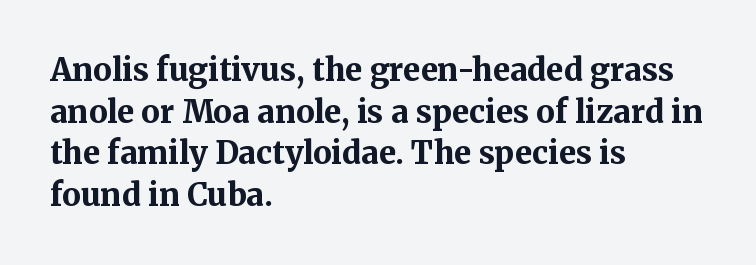
Q: Is the text bold? A: Yes.
Q: Is the text italic (slanted)? A: No, it is upright.
Q: Is the typeface a serif or a sans-serif typeface? A: Serif.
Q: Is the text underlined? A: No.
Q: How is the paragraph aligned? A: Left-aligned.
Q: Is the spacing between letters normal or unusually wide? A: Normal.
Q: Is the spacing between lines tight, normal or loose? A: Normal.
Q: Width (condensed, normal, or wide)? A: Normal.
Q: Stroke contrast? A: Medium.
Q: x-height? A: Medium.
Q: Monospaced? A: No.
